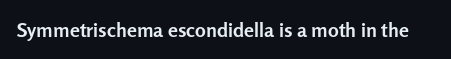
Q: Is the text bold? A: Yes.
Q: Is the text italic (slanted)? A: No, it is upright.
Q: Is the text underlined? A: No.
Q: Is the spacing between letters normal or unusually wide? A: Normal.
